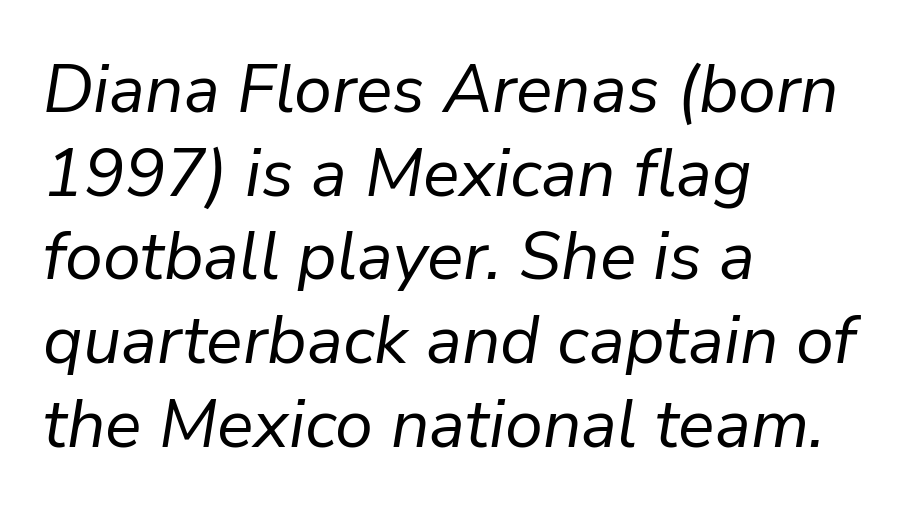
Q: Is the text bold? A: No.
Q: Is the text italic (slanted)? A: Yes, it leans right by about 9 degrees.
Q: Is the text underlined? A: No.
Q: How is the paragraph aligned? A: Left-aligned.
Q: Is the spacing between letters normal or unusually wide? A: Normal.
Q: Width (condensed, normal, or wide)? A: Normal.
Q: Stroke contrast? A: Low.
Q: x-height? A: Medium.
Q: Monospaced? A: No.
